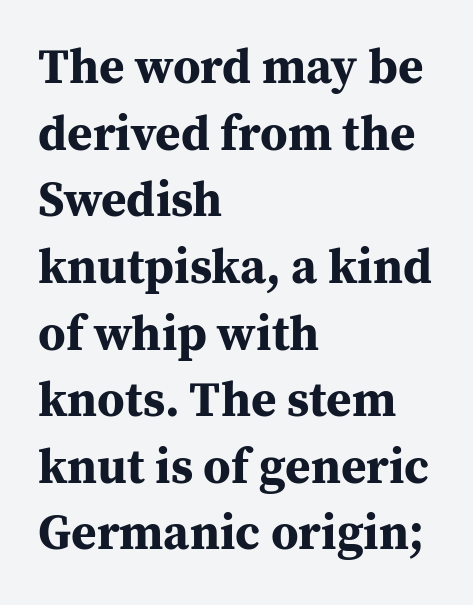
{"serif": "yes", "italic": "no", "bold": "yes", "weight": "bold", "width": "normal", "stroke_contrast": "medium", "x_height": "medium", "monospaced": "no", "underline": "no", "align": "left", "line_spacing": "normal", "line_spacing_ratio": 1.36, "letter_spacing": "normal", "letter_spacing_em": 0.0, "glyph_px": 49}
